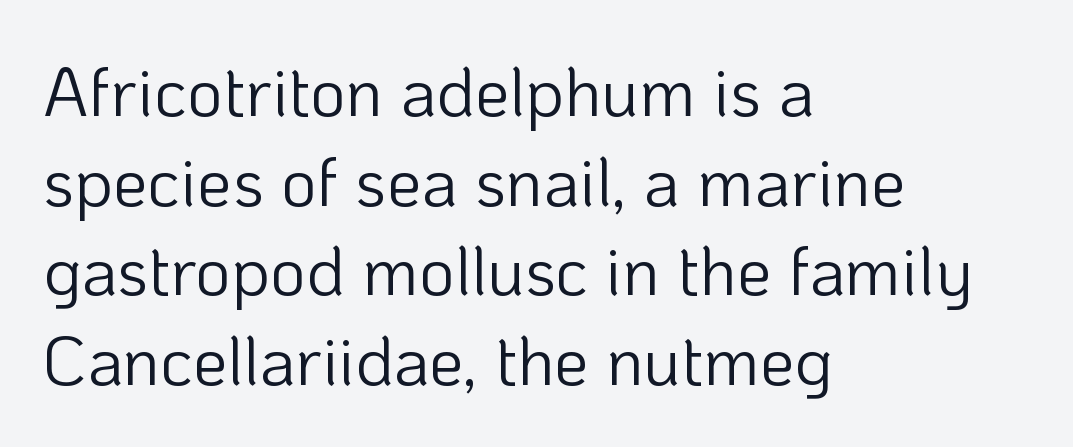
Q: Is the text bold? A: No.
Q: Is the text italic (slanted)? A: No, it is upright.
Q: Is the typeface a serif or a sans-serif typeface? A: Sans-serif.
Q: Is the text underlined? A: No.
Q: How is the paragraph aligned? A: Left-aligned.
Q: Is the spacing between letters normal or unusually wide? A: Normal.
Q: Is the spacing between lines tight, normal or loose? A: Normal.
Q: Width (condensed, normal, or wide)? A: Normal.
Q: Stroke contrast? A: Low.
Q: x-height? A: Medium.
Q: Monospaced? A: No.
